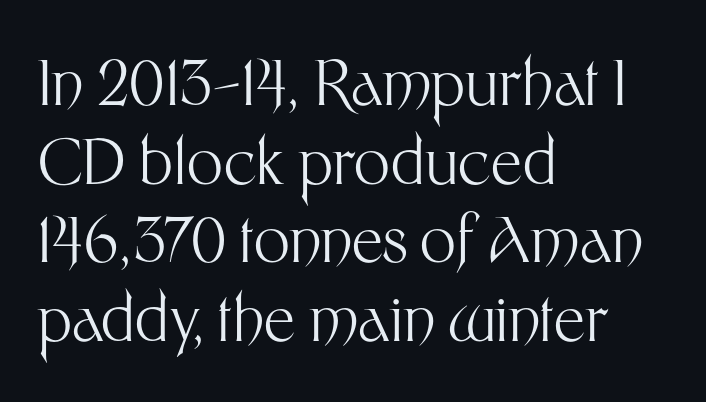
Q: Is the text bold? A: No.
Q: Is the text italic (slanted)? A: No, it is upright.
Q: Is the typeface a serif or a sans-serif typeface? A: Sans-serif.
Q: Is the text underlined? A: No.
Q: How is the paragraph aligned? A: Left-aligned.
Q: Is the spacing between letters normal or unusually wide? A: Normal.
Q: Is the spacing between lines tight, normal or loose? A: Normal.
Q: Width (condensed, normal, or wide)? A: Normal.
Q: Stroke contrast? A: Medium.
Q: x-height? A: Medium.
Q: Monospaced? A: No.
